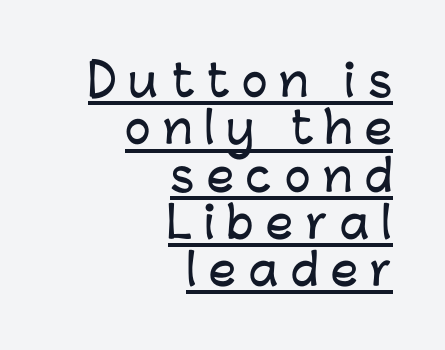
Q: Is the text italic (slanted)? A: No, it is upright.
Q: Is the typeface a serif or a sans-serif typeface? A: Sans-serif.
Q: Is the text underlined? A: Yes.
Q: How is the paragraph aligned? A: Right-aligned.
Q: Is the spacing between letters normal or unusually wide? A: Unusually wide.
Q: Is the spacing between lines tight, normal or loose? A: Tight.
Q: Width (condensed, normal, or wide)? A: Normal.
Q: Stroke contrast? A: Low.
Q: x-height? A: Medium.
Q: Monospaced? A: No.
